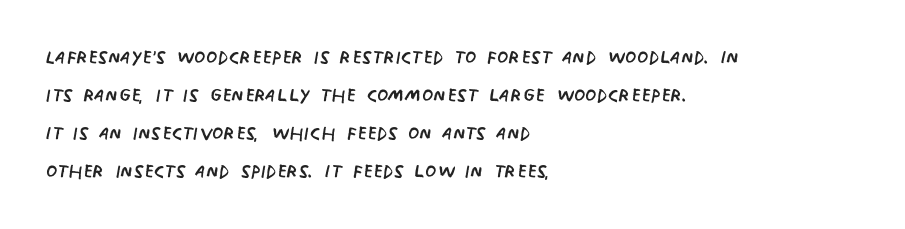
Visually the block forms a straight wall on the left and a jagged coastline on the right. Caption: standard tracking, unaltered. Weight: not bold — regular or lighter.
